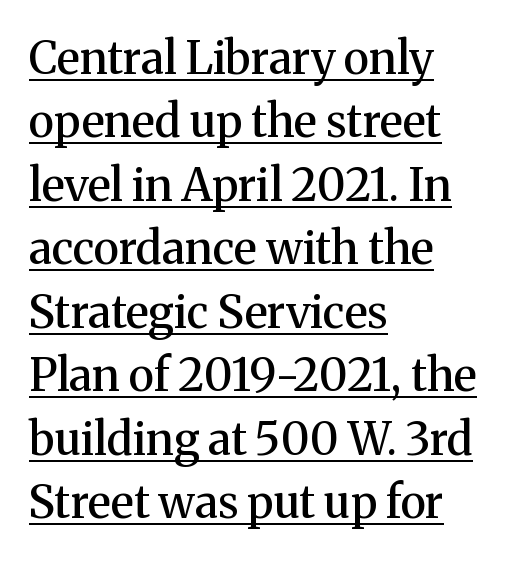
{"serif": "yes", "italic": "no", "bold": "semi", "weight": "semibold", "width": "normal", "stroke_contrast": "medium", "x_height": "medium", "monospaced": "no", "underline": "yes", "align": "left", "line_spacing": "normal", "line_spacing_ratio": 1.41, "letter_spacing": "normal", "letter_spacing_em": 0.0, "glyph_px": 45}
